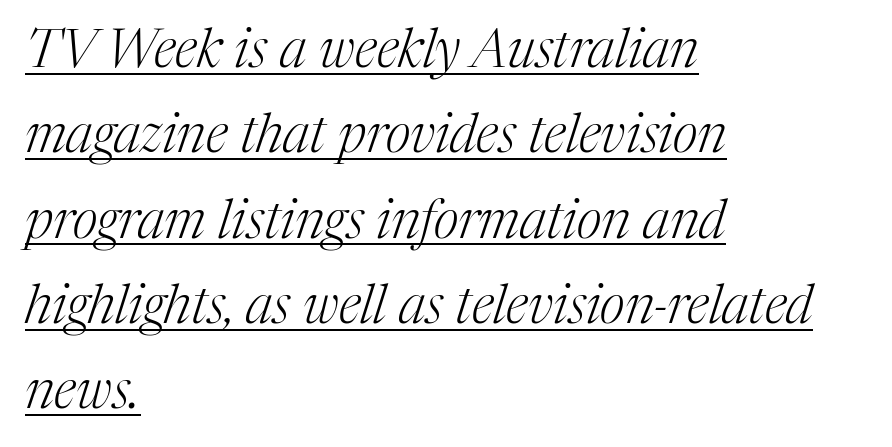
Q: Is the text bold? A: No.
Q: Is the text italic (slanted)? A: Yes, it leans right by about 17 degrees.
Q: Is the typeface a serif or a sans-serif typeface? A: Serif.
Q: Is the text underlined? A: Yes.
Q: How is the paragraph aligned? A: Left-aligned.
Q: Is the spacing between letters normal or unusually wide? A: Normal.
Q: Is the spacing between lines tight, normal or loose? A: Normal.
Q: Width (condensed, normal, or wide)? A: Normal.
Q: Stroke contrast? A: Medium.
Q: x-height? A: Medium.
Q: Monospaced? A: No.
